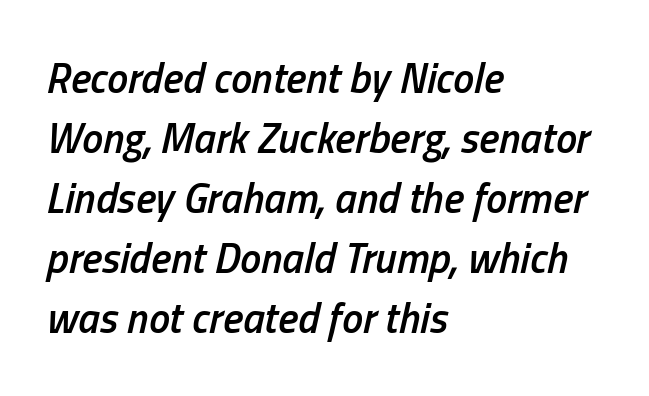
The foot of each line stays bare and open. Each word holds together tightly as a unit, with standard inter-letter gaps. A student would call this left alignment; a typographer would say flush left, rag right. You could not count columns in this text — the font is proportionally spaced. Is there much room between lines? A standard amount, neither cramped nor airy.
